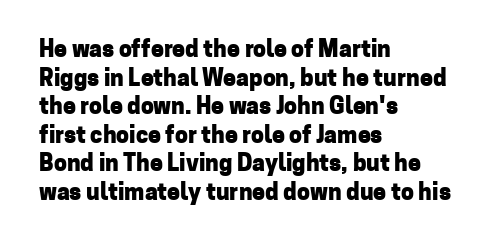
Every character sits straight up, as roman type does. Stroke thickness is high; the sample reads as a true bold. Inter-character spacing is left at the font's built-in metrics. Casual observation: everything's shoved over to the left. The specimen omits any rule beneath the text block's lines.
